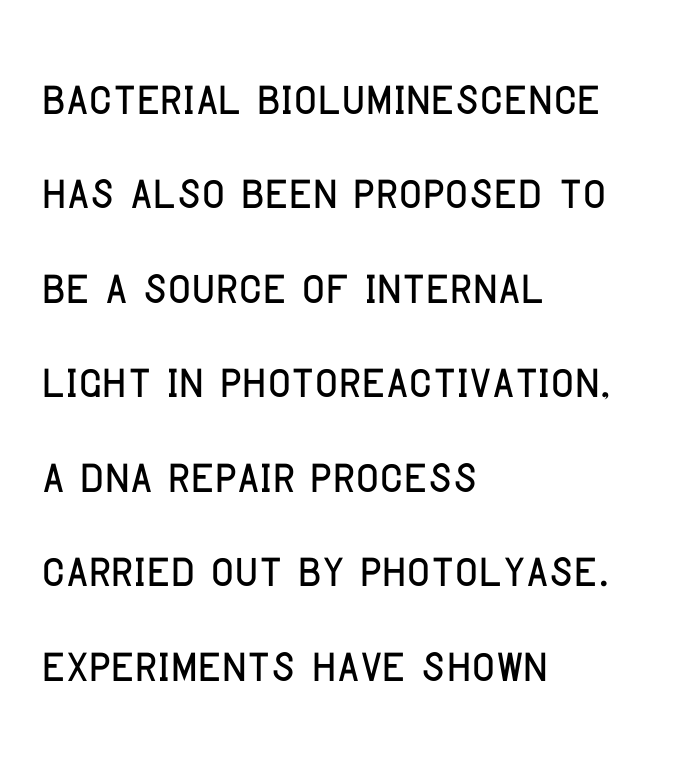
Q: Is the text italic (slanted)? A: No, it is upright.
Q: Is the typeface a serif or a sans-serif typeface? A: Sans-serif.
Q: Is the text underlined? A: No.
Q: How is the paragraph aligned? A: Left-aligned.
Q: Is the spacing between letters normal or unusually wide? A: Normal.
Q: Is the spacing between lines tight, normal or loose? A: Normal.
Q: Width (condensed, normal, or wide)? A: Condensed.
Q: Stroke contrast? A: Low.
Q: x-height? A: Large.
Q: Monospaced? A: No.
